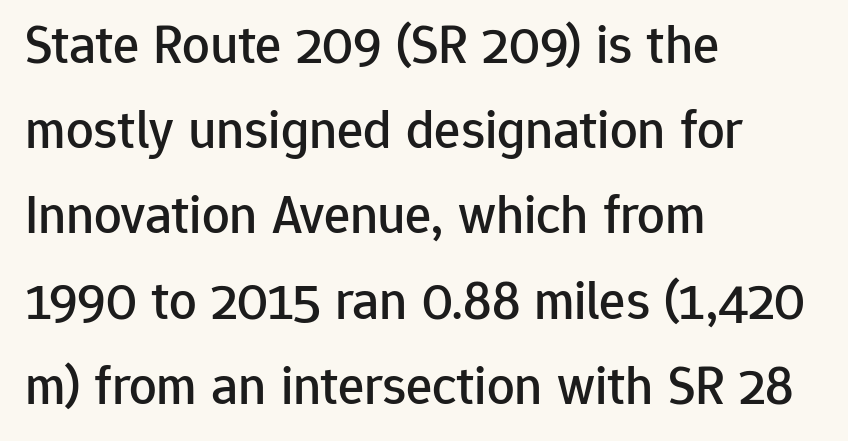
The image shows 55 px sans-serif type, upright; set left-aligned, normal line spacing (1.55x), normal letter spacing, not underlined; low stroke contrast and a medium x-height.
